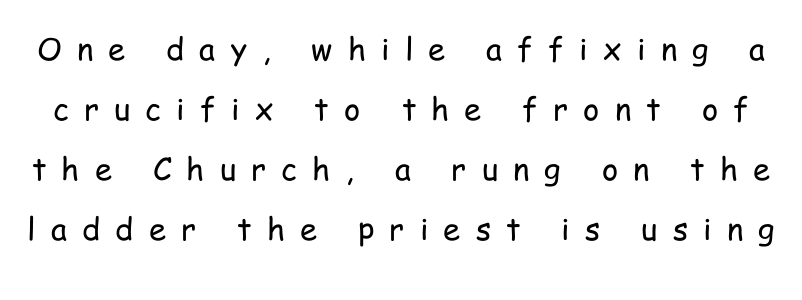
Nobody drew a line under any word here. Looks like regular typesetting: each glyph gets only the width it needs. The vertical gap from one line to the next is large. The lettering holds an erect, upright posture throughout. A quiet, ordinary-to-light weight characterises the typeface. This sample uses a sans-serif face.
